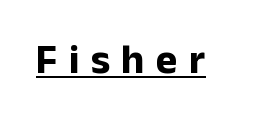
Q: Is the text bold? A: Yes.
Q: Is the text italic (slanted)? A: No, it is upright.
Q: Is the typeface a serif or a sans-serif typeface? A: Sans-serif.
Q: Is the text underlined? A: Yes.
Q: Is the spacing between letters normal or unusually wide? A: Unusually wide.
Q: Width (condensed, normal, or wide)? A: Normal.
Q: Stroke contrast? A: Low.
Q: x-height? A: Medium.
Q: Monospaced? A: No.
